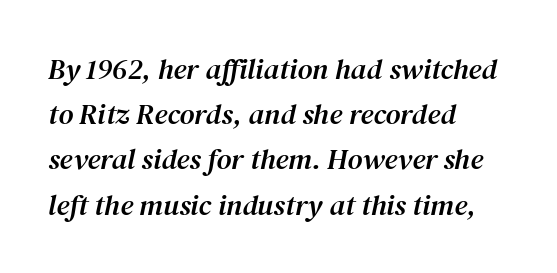
The image shows 29 px serif type, italic (leaning right); set left-aligned, normal line spacing (1.56x), normal letter spacing, not underlined; medium stroke contrast and a medium x-height.
